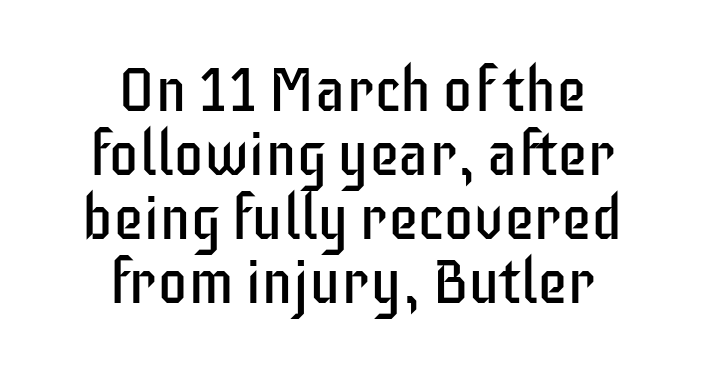
Q: Is the text bold? A: No.
Q: Is the text italic (slanted)? A: No, it is upright.
Q: Is the typeface a serif or a sans-serif typeface? A: Sans-serif.
Q: Is the text underlined? A: No.
Q: How is the paragraph aligned? A: Centered.
Q: Is the spacing between letters normal or unusually wide? A: Normal.
Q: Is the spacing between lines tight, normal or loose? A: Tight.
Q: Width (condensed, normal, or wide)? A: Condensed.
Q: Stroke contrast? A: Low.
Q: x-height? A: Large.
Q: Monospaced? A: No.
